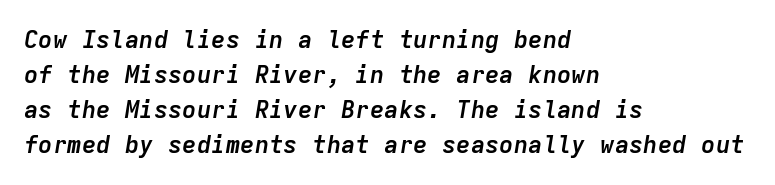
Caption: standard tracking, unaltered. The lettering tilts uniformly, giving the passage an italic look. Underlining? Definitely not there. This rendering uses left alignment, leaving the right contour irregular.
